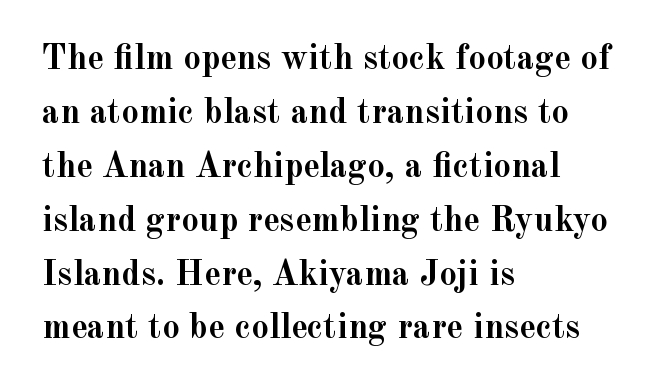
{"serif": "yes", "italic": "no", "bold": "yes", "weight": "semibold", "width": "normal", "x_height": "small", "monospaced": "no", "underline": "no", "align": "left", "line_spacing": "normal", "line_spacing_ratio": 1.54, "letter_spacing": "normal", "letter_spacing_em": 0.0, "glyph_px": 35}
